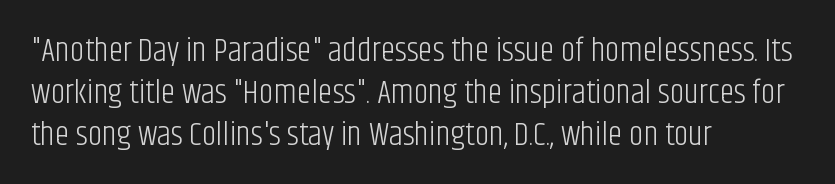
The image shows 33 px light, condensed sans-serif type, upright; set left-aligned, normal line spacing (1.27x), normal letter spacing, not underlined; low stroke contrast and a large x-height.
